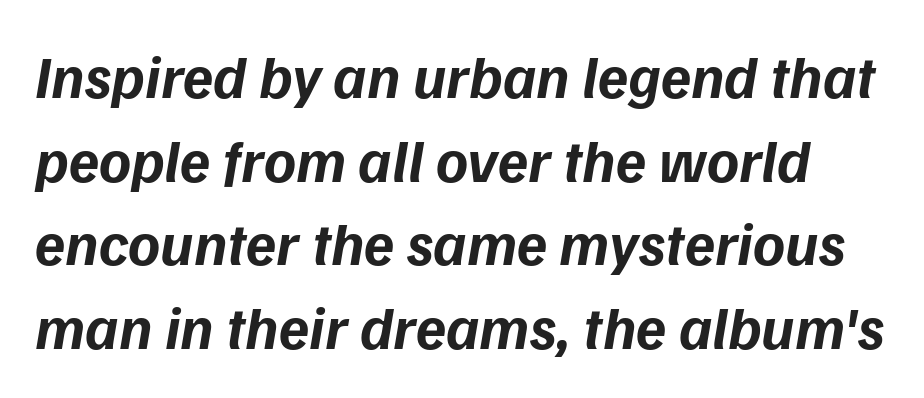
Here the glyphs are tracked normally, forming tight word shapes. Proportional: the letters do not fall into vertical columns. Compared with ordinary roman type, these characters are visibly tilted. The space directly below the letters is spotless. Reading down the column, the eye jumps a familiar distance to each next line. Heavy, bold letterforms.
